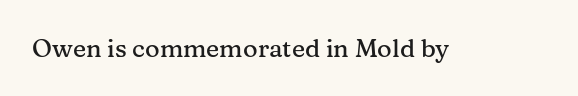
The image shows 25 px text type, upright; set normal letter spacing, not underlined.
